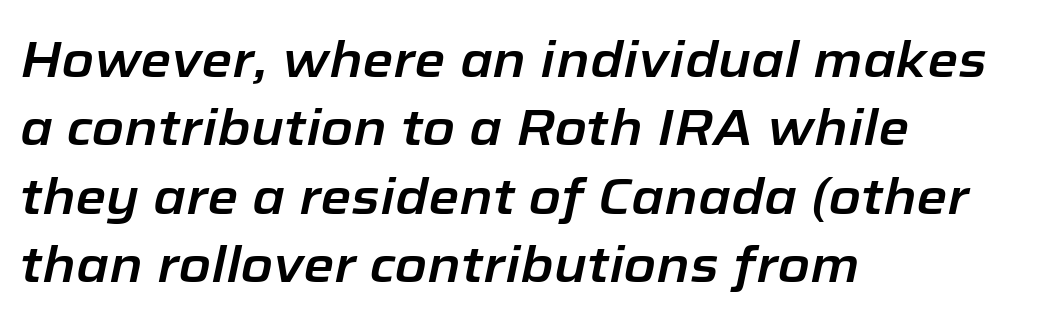
Would a proofreader flag this as italicized? Yes. Honestly, there is no underline to notice here at all. Between one letter and the next there's only the usual sliver of space. Every row of glyphs begins at an identical x-position on the left. The face used here is proportionally spaced, like ordinary book or web type. Regarding leading, the lines here are spaced in the standard way.
